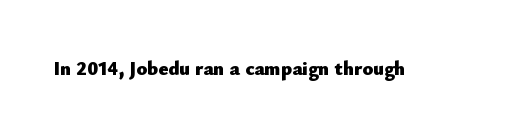
The rendering keeps characters at their native spacing. Underlining? Definitely not there. Nope, not italic — everything's standing straight. Set as a true bold cut, around the 700 mark.
